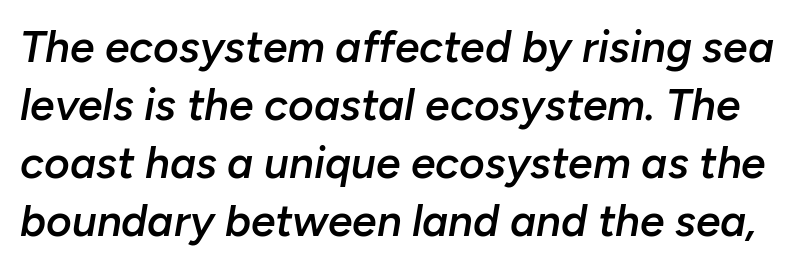
Q: Is the text bold? A: Semi-bold.
Q: Is the text italic (slanted)? A: Yes, it leans right by about 10 degrees.
Q: Is the text underlined? A: No.
Q: Is the spacing between letters normal or unusually wide? A: Normal.
Q: Is the spacing between lines tight, normal or loose? A: Normal.
Q: Width (condensed, normal, or wide)? A: Normal.
Q: Stroke contrast? A: Low.
Q: x-height? A: Medium.
Q: Monospaced? A: No.
